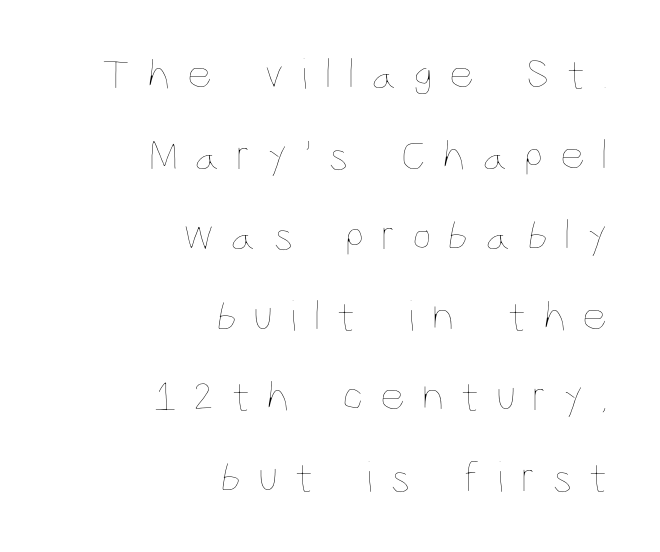
The image shows 44 px thin, condensed type, upright; set right-aligned, line spacing 1.83x, unusually wide letter spacing (+0.37 em), not underlined; low stroke contrast and a large x-height.
